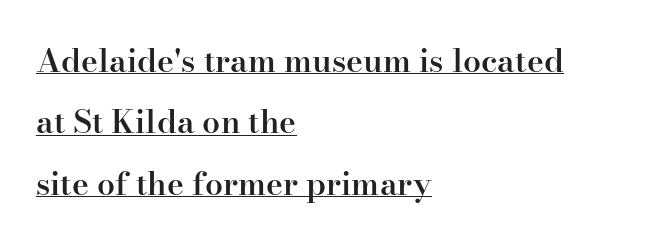
Think of a printed novel: that variable character pitch is what you see here. On the weight axis this lands at semibold, roughly 600. The rag falls on the right side of this text block. Beneath each row of characters lies a ruled line. Yep, those are serifs on the letters.
